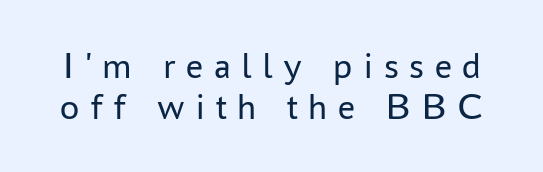
The passage shown has open, widely tracked lettering throughout. Ink coverage per letter is moderate at most. This is the regular roman posture of the typeface. These lines huddle together more closely than default settings would place them.
